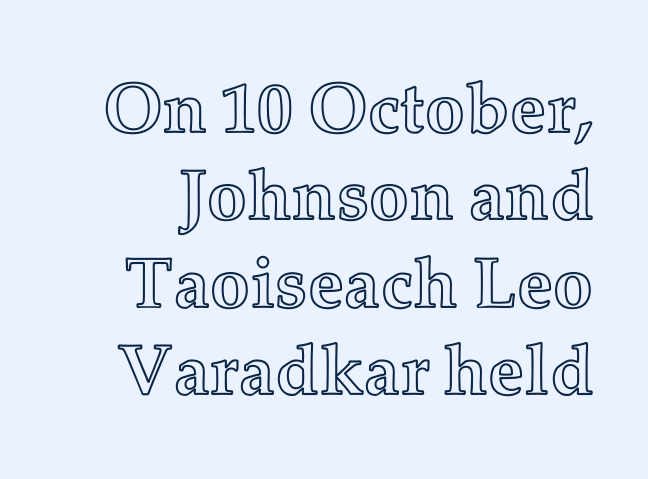
The image shows 71 px text type, upright; set line spacing 1.23x, normal letter spacing, not underlined; a medium x-height.
